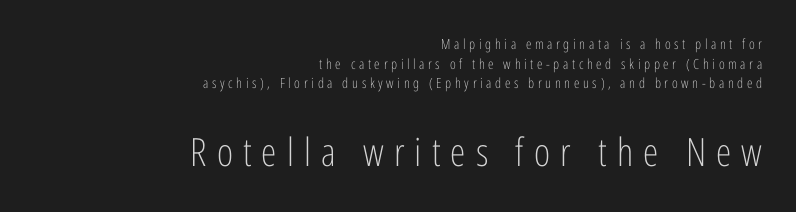
Q: Is the text bold? A: No.
Q: Is the text italic (slanted)? A: No, it is upright.
Q: Is the typeface a serif or a sans-serif typeface? A: Sans-serif.
Q: Is the text underlined? A: No.
Q: How is the paragraph aligned? A: Right-aligned.
Q: Is the spacing between letters normal or unusually wide? A: Unusually wide.
Q: Is the spacing between lines tight, normal or loose? A: Normal.
Q: Which block of text is set in a larger size, the first (top) or the second (bottom)? A: The second (bottom) one.
Q: Width (condensed, normal, or wide)? A: Condensed.
Q: Stroke contrast? A: Low.
Q: x-height? A: Medium.
Q: Monospaced? A: No.
